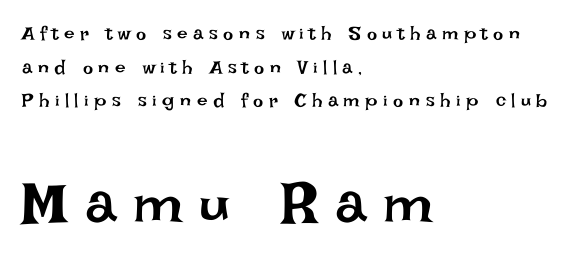
In CSS terms this would be text-align: left. These lines are rendered in a variable-pitch font. Scale increases going downward across the two blocks. The horizontal fit of the characters is loose and conspicuously gappy. Underline: absent.
